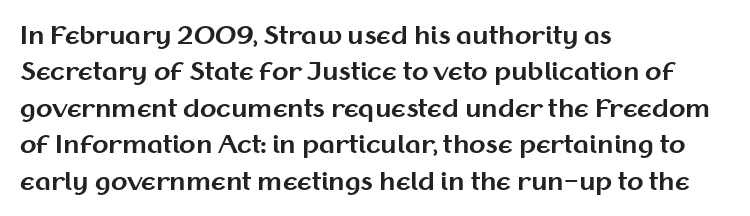
{"italic": "no", "bold": "yes", "underline": "no", "align": "left", "line_spacing": "normal", "line_spacing_ratio": 1.52, "letter_spacing": "normal", "letter_spacing_em": 0.0, "glyph_px": 24}
